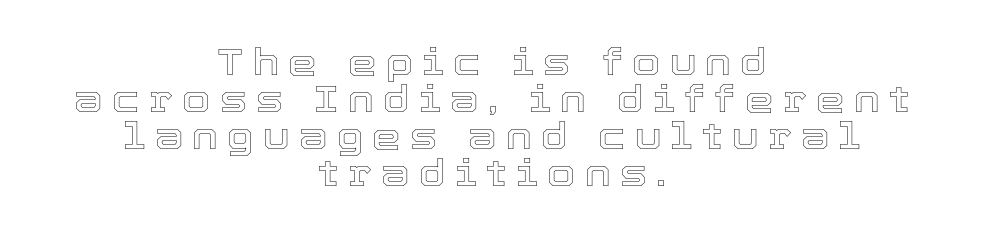
Q: Is the text italic (slanted)? A: No, it is upright.
Q: Is the text underlined? A: No.
Q: How is the paragraph aligned? A: Centered.
Q: Is the spacing between letters normal or unusually wide? A: Unusually wide.
Q: Is the spacing between lines tight, normal or loose? A: Tight.
Q: Width (condensed, normal, or wide)? A: Normal.
Q: x-height? A: Medium.
Q: Monospaced? A: No.
